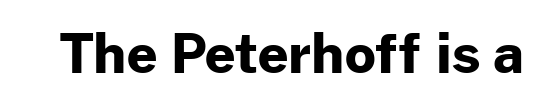
Stroke terminals: plain, sans-serif. Designer's note — italics off, roman on. Each letter keeps its own natural width here, so spacing adapts to shape. No word sits above an underline.
